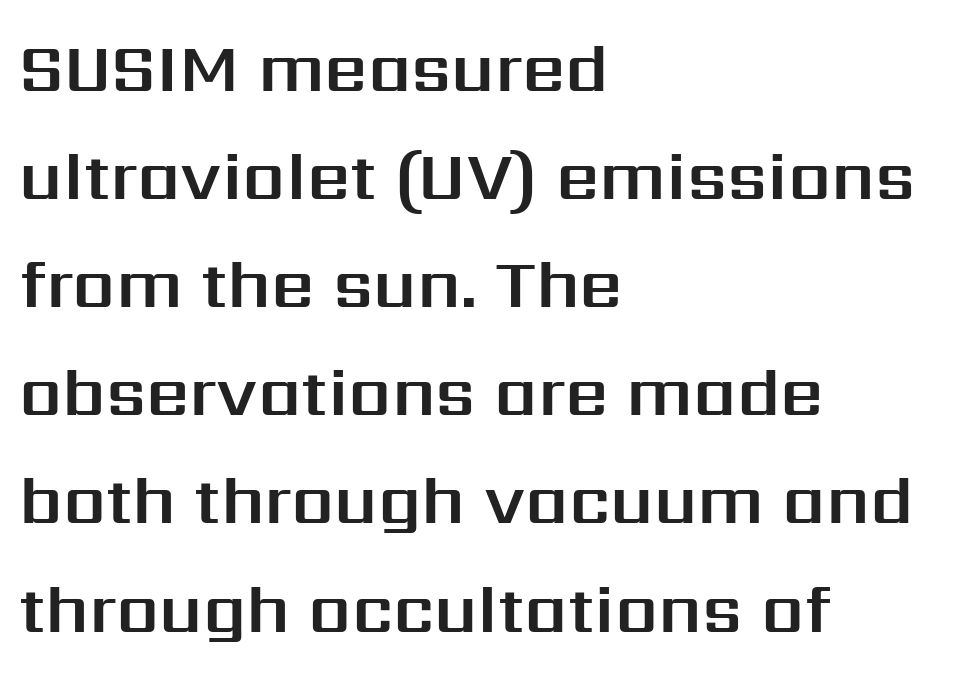
The image shows 68 px sans-serif type, upright; set left-aligned, normal line spacing (1.59x), normal letter spacing, not underlined; medium stroke contrast and a medium x-height.
